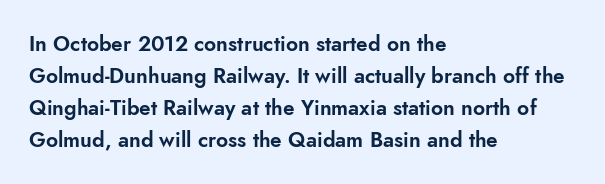
Spacing between characters is what you'd get straight out of the box. This sample is left-justified, so line endings fall wherever the words run out. Has an underline been added? It has not. Evenly set lines give the paragraph a standard silhouette. You can tell it's not italic because the verticals are truly vertical.
